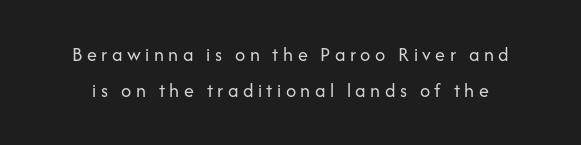
The image shows 20 px text type, upright; set line spacing 1.79x, unusually wide letter spacing (+0.22 em), not underlined.
